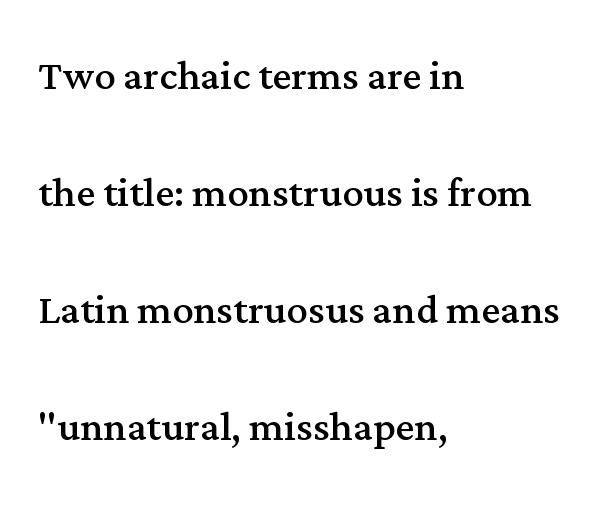
The image shows 53 px regular-weight serif type, upright; set left-aligned, loose line spacing (2.21x), normal letter spacing, not underlined; medium stroke contrast and a medium x-height.
